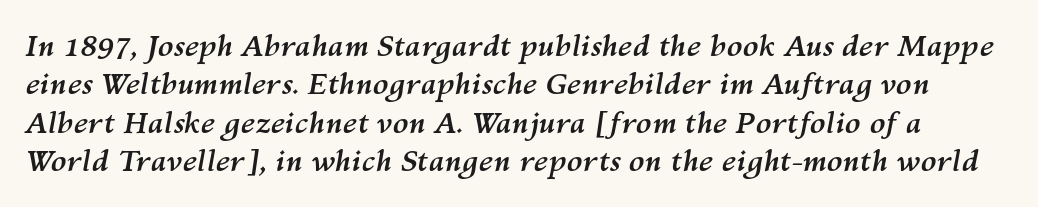
Q: Is the text bold? A: Yes.
Q: Is the text italic (slanted)? A: Yes, it leans right by about 10 degrees.
Q: Is the text underlined? A: No.
Q: Is the spacing between letters normal or unusually wide? A: Normal.
Q: Is the spacing between lines tight, normal or loose? A: Normal.
Q: Width (condensed, normal, or wide)? A: Normal.
Q: Stroke contrast? A: Medium.
Q: x-height? A: Medium.
Q: Monospaced? A: No.
